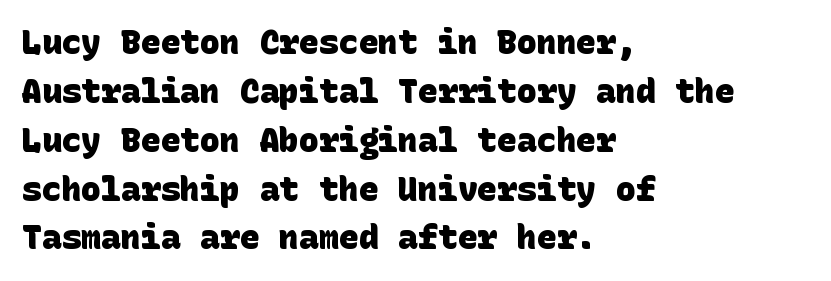
{"serif": "no", "bold": "yes", "weight": "heavy", "width": "normal", "stroke_contrast": "low", "x_height": "large", "underline": "no", "align": "left", "line_spacing": "normal", "line_spacing_ratio": 1.48, "letter_spacing": "normal", "letter_spacing_em": 0.0, "glyph_px": 33}
